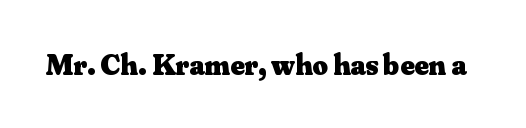
The image shows 30 px heavy serif type, upright; set normal letter spacing, not underlined; medium stroke contrast and a small x-height.
